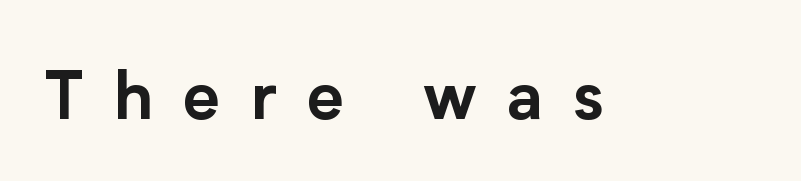
Q: Is the text italic (slanted)? A: No, it is upright.
Q: Is the typeface a serif or a sans-serif typeface? A: Sans-serif.
Q: Is the text underlined? A: No.
Q: Is the spacing between letters normal or unusually wide? A: Unusually wide.
Q: Width (condensed, normal, or wide)? A: Normal.
Q: Stroke contrast? A: Low.
Q: x-height? A: Medium.
Q: Monospaced? A: No.
